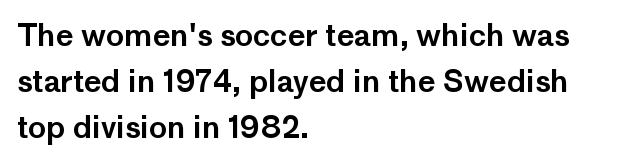
{"serif": "no", "italic": "no", "width": "normal", "stroke_contrast": "low", "x_height": "medium", "monospaced": "no", "underline": "no", "align": "left", "line_spacing": "normal", "line_spacing_ratio": 1.53, "letter_spacing": "normal", "letter_spacing_em": 0.0, "glyph_px": 30}
